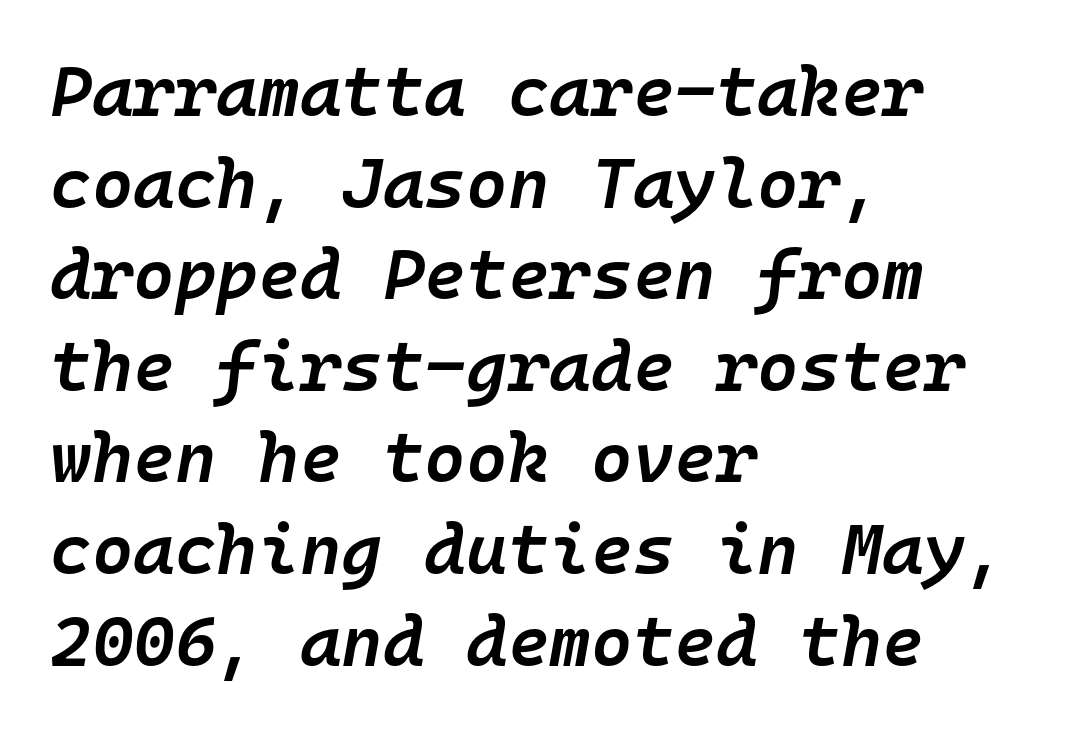
The string is rendered with underlining switched off. An italicized treatment has been applied to the whole sample. Emphasis by weight is partial: semibold. Inter-character spacing is left at the font's built-in metrics.
